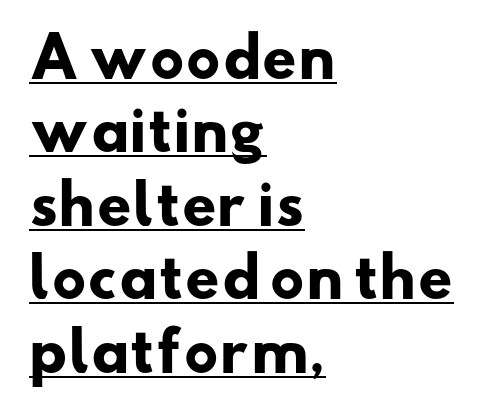
{"serif": "no", "bold": "yes", "weight": "heavy", "width": "wide", "stroke_contrast": "low", "x_height": "small", "monospaced": "no", "underline": "yes", "align": "left", "line_spacing": "normal", "line_spacing_ratio": 1.36, "letter_spacing": "normal", "letter_spacing_em": 0.0, "glyph_px": 54}
